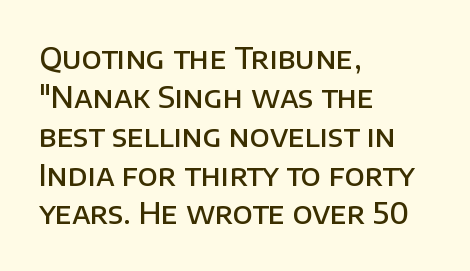
Note the varied advance widths — an 'i' is clearly narrower than an 'm'. Notice how the stems are strictly vertical — no italics here. The strip under each line holds only bare page. Compared with typical body copy, the letter spacing here is the same. Which margin do the lines hug? The left one — the right edge is uneven.
